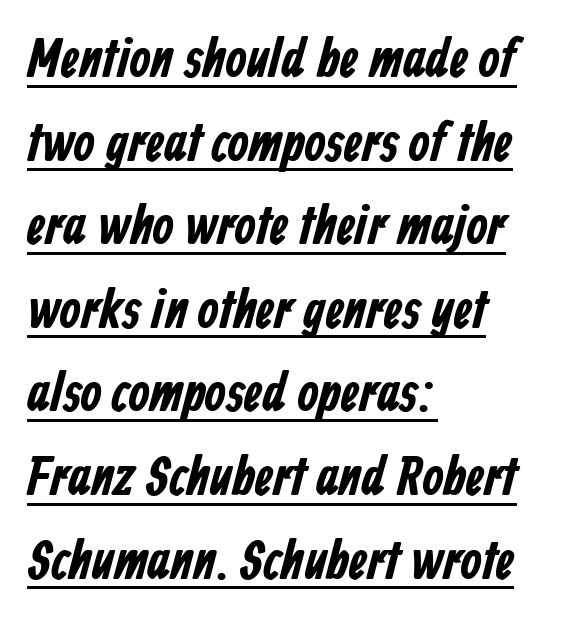
Where is the straight margin? On the left. Quick note: interline space is typical. This sample uses plain, unmodified letter spacing. Each letter keeps its own natural width here, so spacing adapts to shape. Classification — sans serif.
